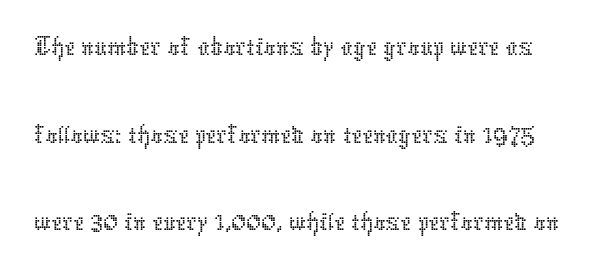
No chunkiness to these letters — they're not bold. The words here are not underlined. Quick note: not italic, upright. No extra tracking has been applied to these lines. These lines sit exactly where default settings would place them.
